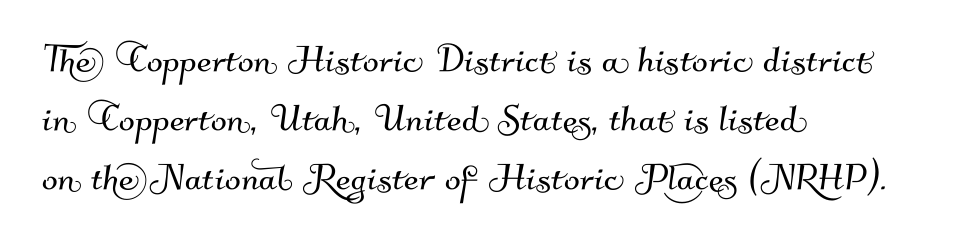
The gaps between neighbouring characters are ordinary and unremarkable. The passage shown is typeset with a sans-serif family. Casual observation: everything's shoved over to the left. The space directly below the letters is spotless. Students, observe: this is what conventionally led text looks like.
